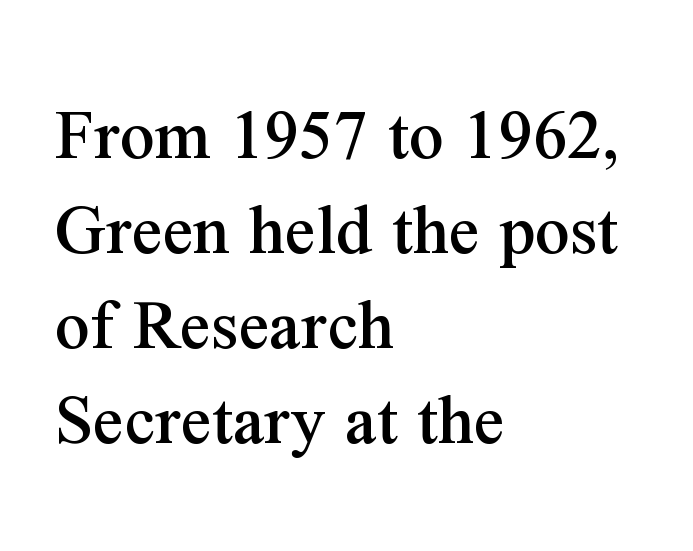
Italic? Not at all — the glyphs are vertical. The face used here is seriffed, in the tradition of book romans. Character widths vary here, with narrow letters taking less room than wide ones. The ragged edge is on the right, which tells us the setting is flush left. Notice how descenders clear the ascenders below comfortably — that's standard leading.
